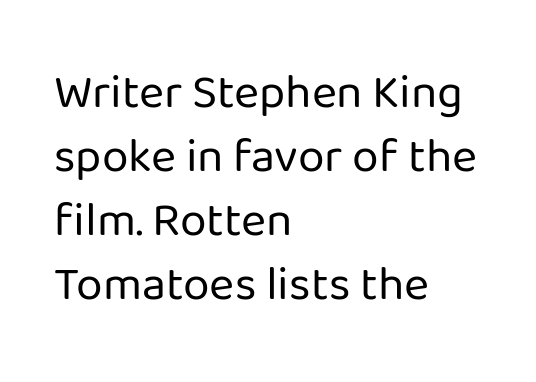
The tracking reads as untouched default to a designer's eye. Spacing verdict: proportional, widths tailored to each character. Evenly set lines give the paragraph a standard silhouette. Heft: none added — not bold.
